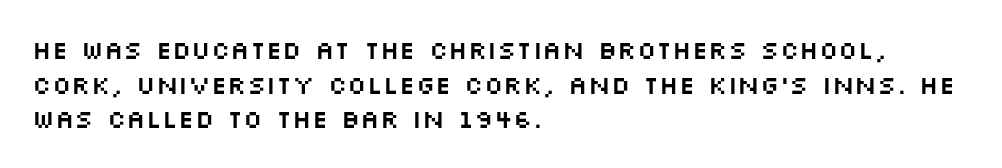
Q: Is the text italic (slanted)? A: No, it is upright.
Q: Is the text underlined? A: No.
Q: How is the paragraph aligned? A: Left-aligned.
Q: Is the spacing between letters normal or unusually wide? A: Normal.
Q: Is the spacing between lines tight, normal or loose? A: Normal.
